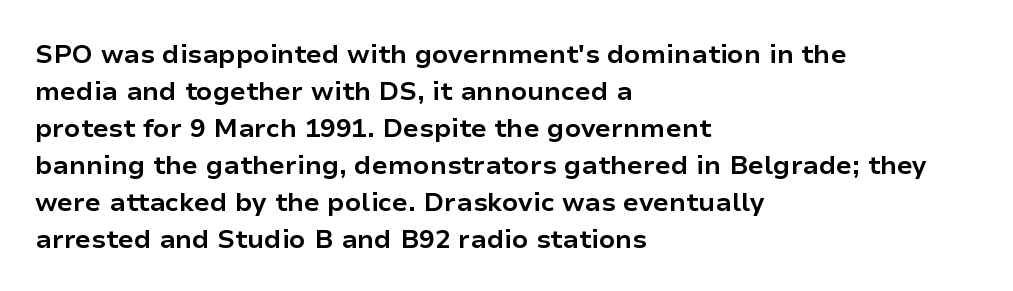
{"italic": "no", "bold": "yes", "underline": "no", "align": "left", "line_spacing": "normal", "line_spacing_ratio": 1.42, "letter_spacing": "normal", "letter_spacing_em": 0.0, "glyph_px": 26}
